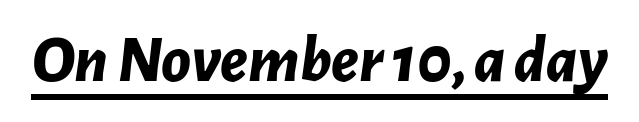
{"italic": "yes", "lean": "right", "slant_degrees": 7, "bold": "yes", "weight": "bold", "width": "normal", "stroke_contrast": "low", "x_height": "medium", "monospaced": "no", "underline": "yes", "letter_spacing": "normal", "letter_spacing_em": 0.0, "glyph_px": 67}
